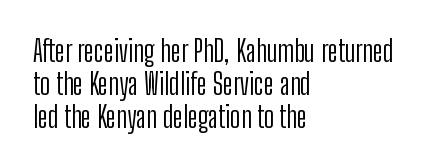
{"serif": "no", "italic": "no", "bold": "no", "weight": "light", "width": "condensed", "stroke_contrast": "low", "x_height": "medium", "monospaced": "no", "underline": "no", "align": "left", "line_spacing": "tight", "line_spacing_ratio": 1.13, "letter_spacing": "normal", "letter_spacing_em": 0.0, "glyph_px": 29}
